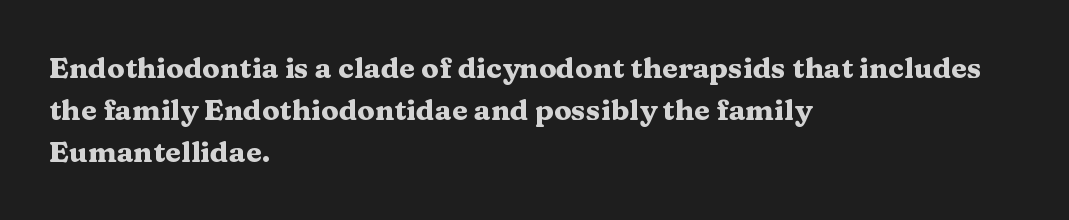
{"serif": "yes", "italic": "no", "bold": "yes", "weight": "heavy", "width": "wide", "stroke_contrast": "medium", "x_height": "medium", "monospaced": "no", "underline": "no", "align": "left", "line_spacing": "normal", "line_spacing_ratio": 1.45, "letter_spacing": "normal", "letter_spacing_em": 0.0, "glyph_px": 29}
